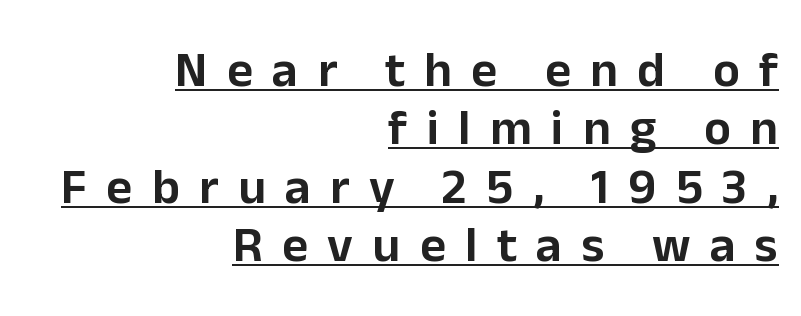
The image shows 50 px sans-serif type, upright; set right-aligned, line spacing 1.17x, unusually wide letter spacing (+0.39 em), underlined; low stroke contrast and a medium x-height.
